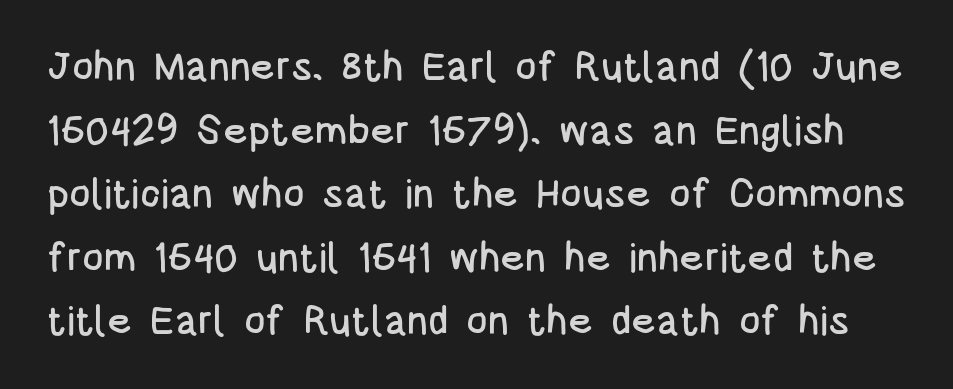
The image shows 40 px condensed sans-serif type, upright; set normal line spacing (1.59x), normal letter spacing, not underlined; low stroke contrast and a large x-height.
